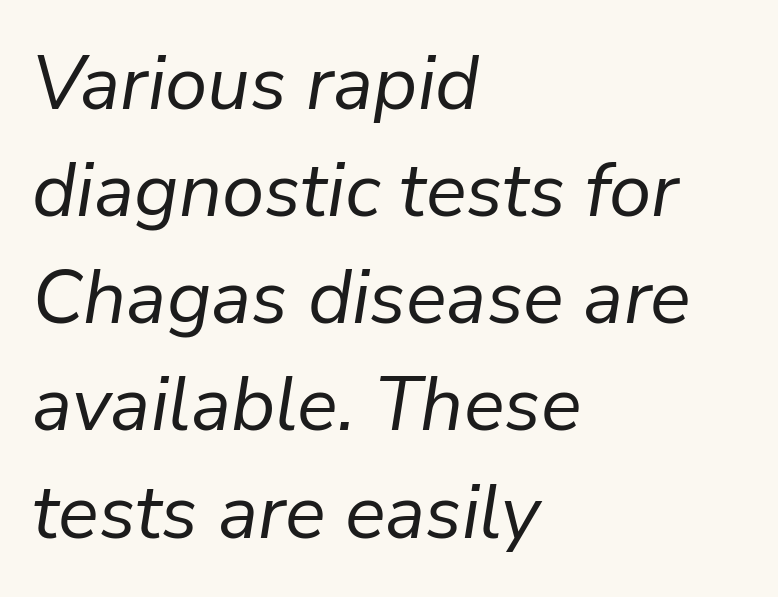
The strokes are not fattened; the text isn't bold. These lines were composed using italics. Descenders are the only things crossing below the line. The setting favours the left margin, as ordinary paragraphs usually do. Spacing between characters is what you'd get straight out of the box.
